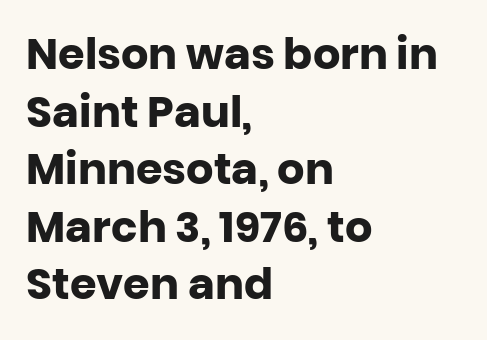
The setting favours the left margin, as ordinary paragraphs usually do. Rendered with straight, roman letterforms. The designer went with a sans here, leaving each stem footless. Horizontal bands of white between lines are of average thickness. Caption: bold face, heavy strokes.
